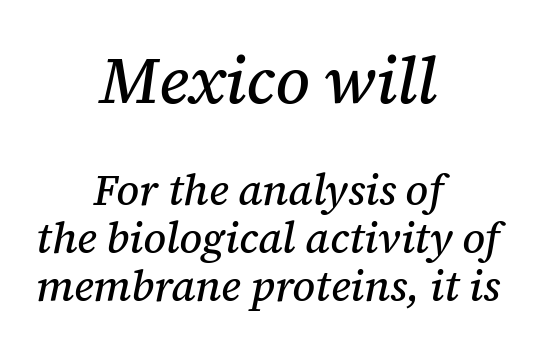
The image shows 65 px serif type, italic (leaning right); set centered, tight line spacing (1.12x), normal letter spacing, not underlined; the first (top) block is 1.51x larger; medium stroke contrast and a medium x-height.
